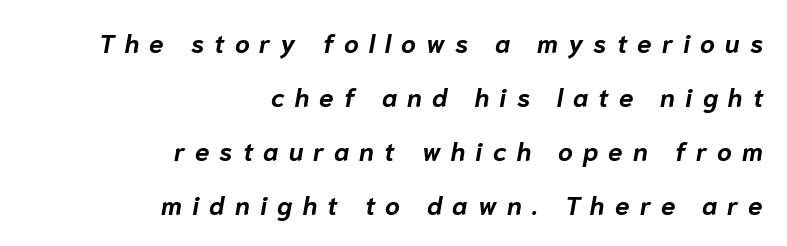
The image shows 26 px bold type, italic (leaning right); set right-aligned, loose line spacing (2.08x), unusually wide letter spacing (+0.39 em), not underlined.
